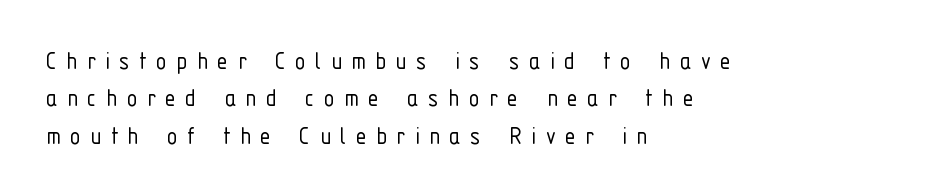
{"italic": "no", "bold": "no", "underline": "no", "align": "left", "line_spacing": "normal", "line_spacing_ratio": 1.38, "letter_spacing": "wide", "letter_spacing_em": 0.35, "glyph_px": 27}
